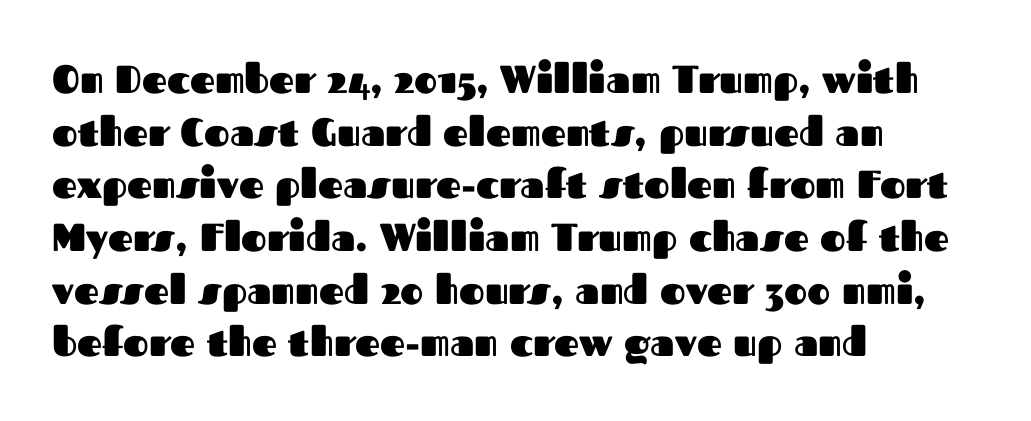
Horizontal alignment here is leftward, the default for most running prose. Just letters on the line, the space beneath them empty. Is this a fixed-width face? No — the glyphs have proportional, varying widths. How heavy is the stroke? Heavy — this is a bold.
